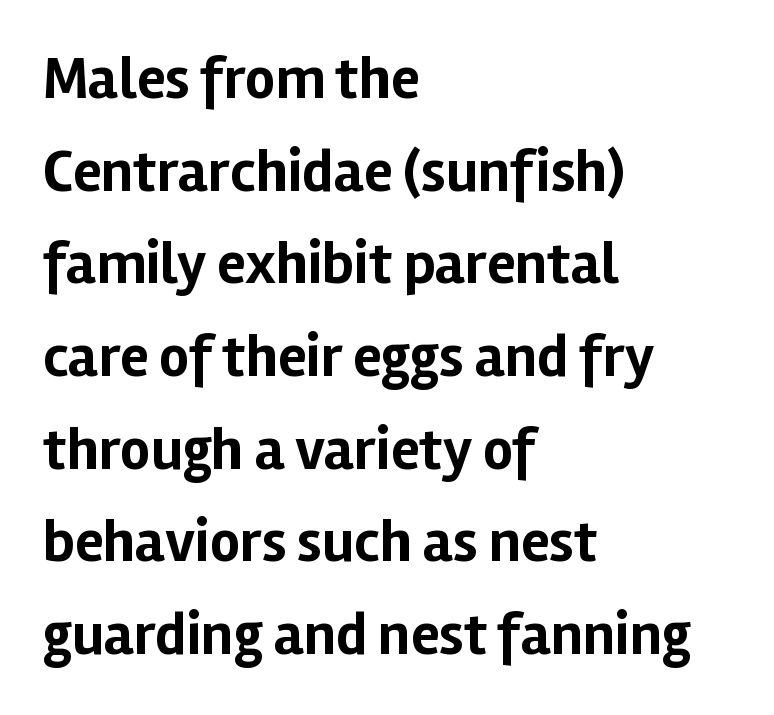
The ragged edge is on the right, which tells us the setting is flush left. Quick note: underline off. Posture: straight, roman, zero tilt. Classification — sans serif. Standard letterfit; no display-style spreading of the glyphs.
